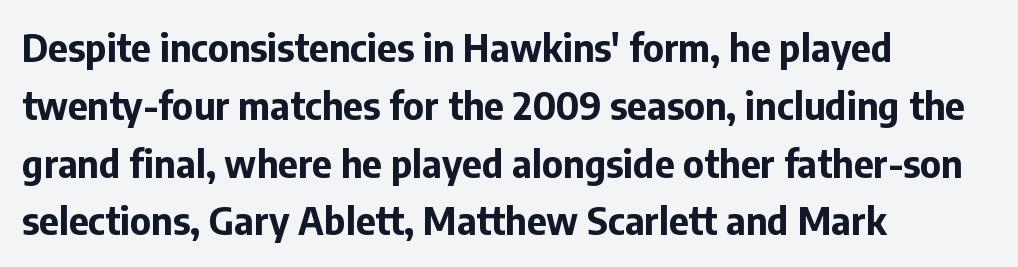
Alignment: flush left. Rule under the text: the space is simply empty. In terms of weight, the rendering is a true, heavy bold. Character widths vary here, with narrow letters taking less room than wide ones. Quick note: interline space is typical. Is there any slant? The stems are plumb.
